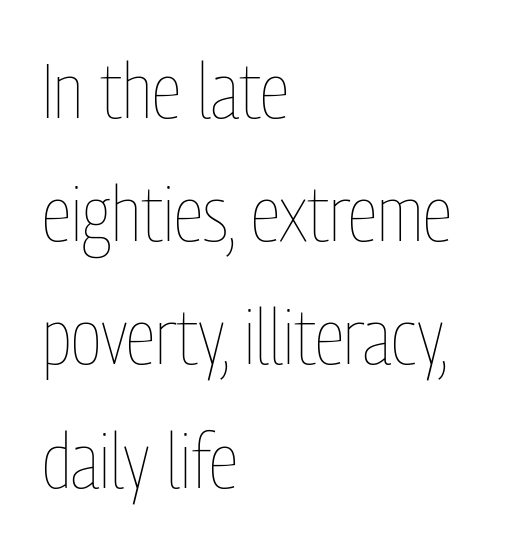
Q: Is the text bold? A: No.
Q: Is the text italic (slanted)? A: No, it is upright.
Q: Is the text underlined? A: No.
Q: How is the paragraph aligned? A: Left-aligned.
Q: Is the spacing between letters normal or unusually wide? A: Normal.
Q: Is the spacing between lines tight, normal or loose? A: Normal.
Q: Width (condensed, normal, or wide)? A: Condensed.
Q: Stroke contrast? A: Low.
Q: x-height? A: Medium.
Q: Monospaced? A: No.
